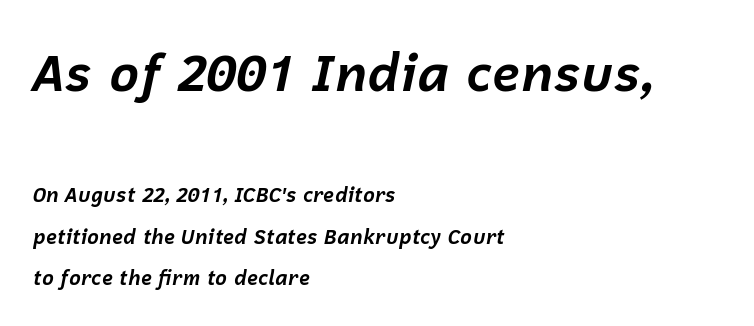
Q: Is the text bold? A: Yes.
Q: Is the text italic (slanted)? A: Yes, it leans right by about 12 degrees.
Q: Is the text underlined? A: No.
Q: How is the paragraph aligned? A: Left-aligned.
Q: Is the spacing between letters normal or unusually wide? A: Normal.
Q: Is the spacing between lines tight, normal or loose? A: Loose.
Q: Which block of text is set in a larger size, the first (top) or the second (bottom)? A: The first (top) one.
Q: Width (condensed, normal, or wide)? A: Normal.
Q: Stroke contrast? A: Low.
Q: x-height? A: Medium.
Q: Monospaced? A: No.
